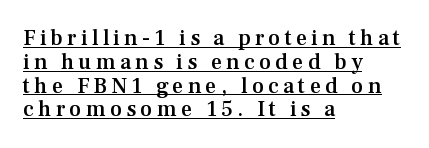
{"italic": "no", "bold": "semi", "underline": "yes", "align": "left", "line_spacing": "tight", "line_spacing_ratio": 1.08, "glyph_px": 22}
